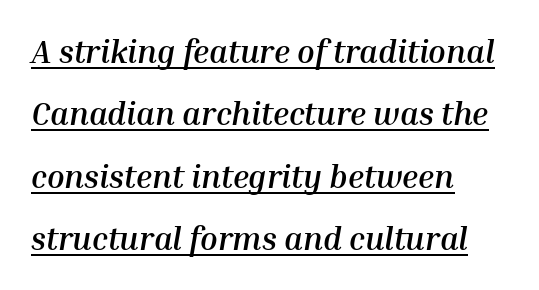
Q: Is the text bold? A: Yes.
Q: Is the text italic (slanted)? A: Yes, it leans right by about 10 degrees.
Q: Is the text underlined? A: Yes.
Q: How is the paragraph aligned? A: Left-aligned.
Q: Is the spacing between letters normal or unusually wide? A: Normal.
Q: Is the spacing between lines tight, normal or loose? A: Loose.
Q: Width (condensed, normal, or wide)? A: Normal.
Q: Stroke contrast? A: Medium.
Q: x-height? A: Medium.
Q: Monospaced? A: No.
